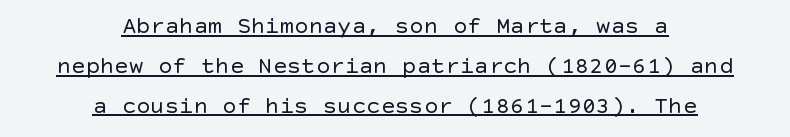
The image shows 24 px text type, upright; set centered, normal line spacing (1.66x), normal letter spacing, underlined.
